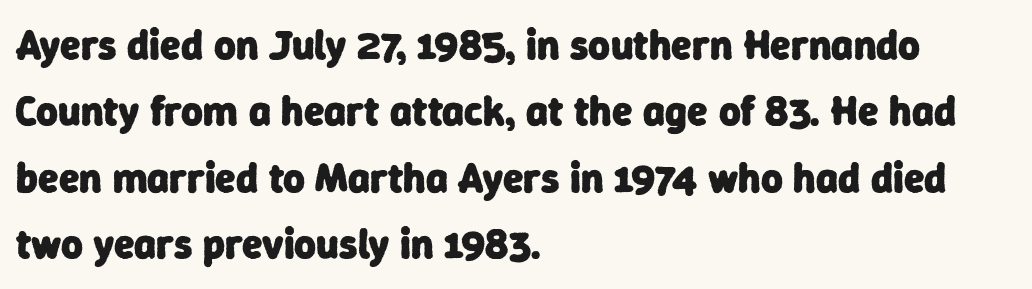
{"serif": "no", "bold": "yes", "weight": "heavy", "width": "normal", "stroke_contrast": "low", "x_height": "medium", "monospaced": "no", "underline": "no", "align": "left", "line_spacing": "normal", "line_spacing_ratio": 1.58, "letter_spacing": "normal", "letter_spacing_em": 0.0, "glyph_px": 42}
